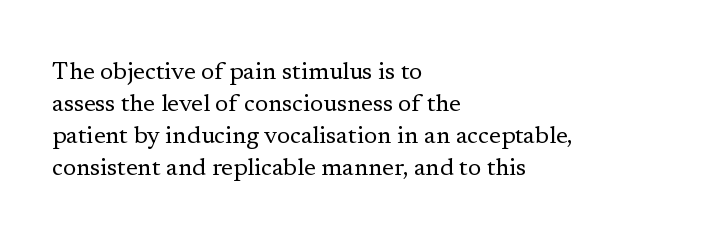
{"italic": "no", "bold": "no", "underline": "no", "align": "left", "line_spacing": "normal", "line_spacing_ratio": 1.34, "letter_spacing": "normal", "letter_spacing_em": 0.0, "glyph_px": 24}
